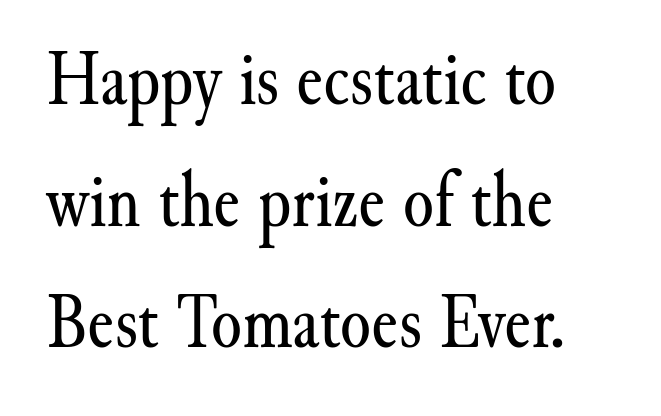
The image shows 79 px regular-weight serif type, upright; set left-aligned, normal line spacing (1.54x), normal letter spacing, not underlined; medium stroke contrast and a small x-height.
